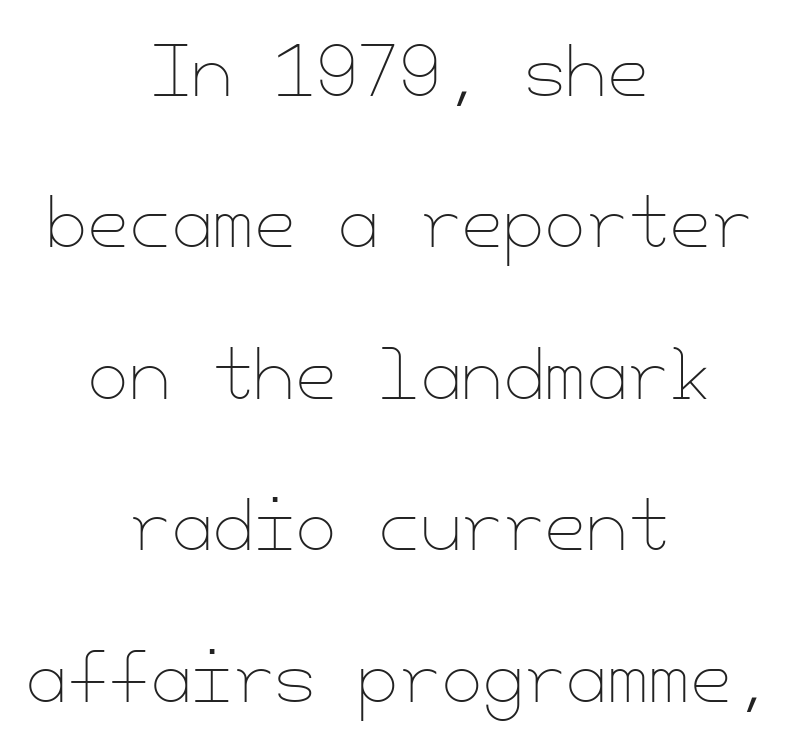
This sample uses plain, unmodified letter spacing. Is this a heavy cut? Hardly; it is regular or lighter. Descenders hang freely into open space. Every row of glyphs is offset so its center matches the block's center. You can tell it's not italic because the verticals are truly vertical.
